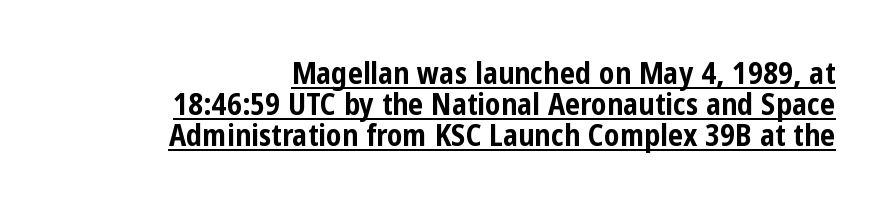
The image shows 30 px bold, condensed sans-serif type, upright; set right-aligned, tight line spacing (1.03x), normal letter spacing, underlined; low stroke contrast and a medium x-height.
